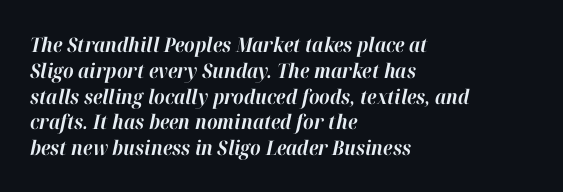
Q: Is the text bold? A: Yes.
Q: Is the text italic (slanted)? A: Yes, it leans right by about 12 degrees.
Q: Is the text underlined? A: No.
Q: How is the paragraph aligned? A: Left-aligned.
Q: Is the spacing between letters normal or unusually wide? A: Normal.
Q: Is the spacing between lines tight, normal or loose? A: Normal.
